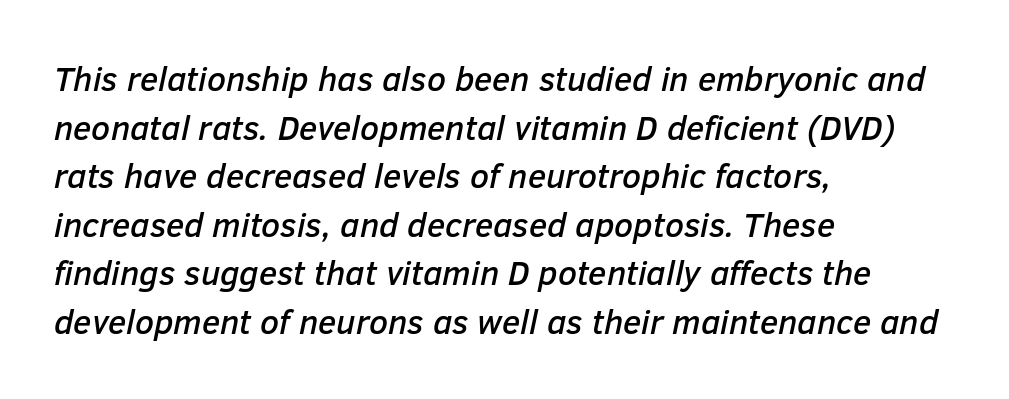
{"italic": "yes", "lean": "right", "slant_degrees": 12, "width": "normal", "stroke_contrast": "low", "x_height": "medium", "monospaced": "no", "underline": "no", "align": "left", "line_spacing": "normal", "line_spacing_ratio": 1.43, "letter_spacing": "normal", "letter_spacing_em": 0.0, "glyph_px": 34}
